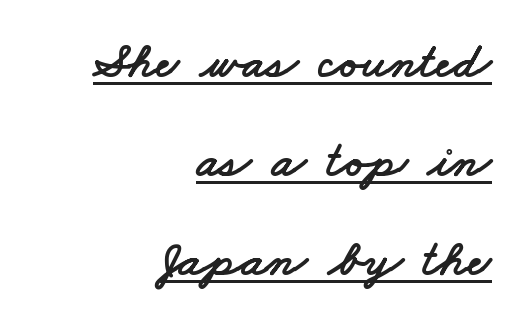
Here the glyphs are tracked normally, forming tight word shapes. Check where the strokes stop: nothing finishes them off — pure sans. A flush-right, rag-left setting is used for this passage. Spacing verdict: proportional, widths tailored to each character. Descenders here cross a horizontal rule under the line. Quick note: interline space is abundant.
